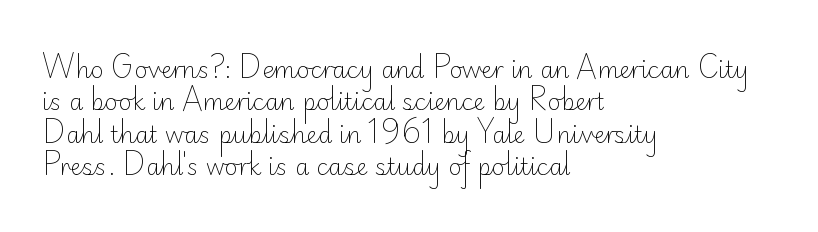
Q: Is the text bold? A: No.
Q: Is the text italic (slanted)? A: No, it is upright.
Q: Is the text underlined? A: No.
Q: How is the paragraph aligned? A: Left-aligned.
Q: Is the spacing between letters normal or unusually wide? A: Normal.
Q: Is the spacing between lines tight, normal or loose? A: Normal.
